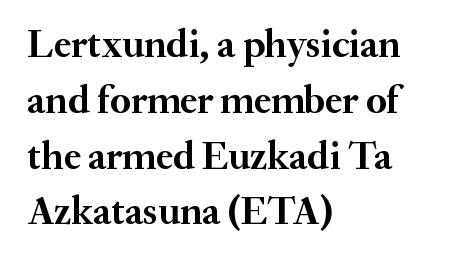
Q: Is the text bold? A: Yes.
Q: Is the text italic (slanted)? A: No, it is upright.
Q: Is the typeface a serif or a sans-serif typeface? A: Serif.
Q: Is the text underlined? A: No.
Q: How is the paragraph aligned? A: Left-aligned.
Q: Is the spacing between letters normal or unusually wide? A: Normal.
Q: Is the spacing between lines tight, normal or loose? A: Normal.
Q: Width (condensed, normal, or wide)? A: Normal.
Q: Stroke contrast? A: Medium.
Q: x-height? A: Small.
Q: Monospaced? A: No.
